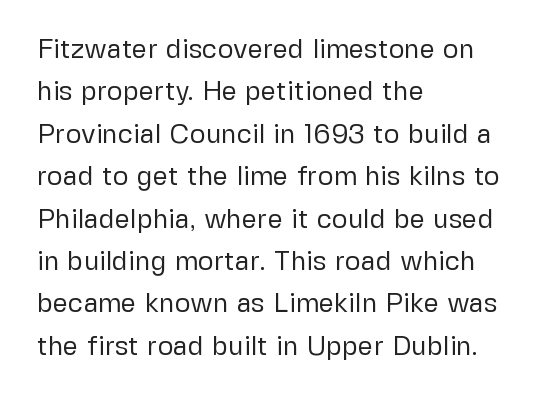
Characters follow at the spacing the type designer built in. Where is the straight margin? On the left. Weight: regular or lighter. Check the space under the baseline: it is left empty. Each new line begins a customary step beneath the previous one.
